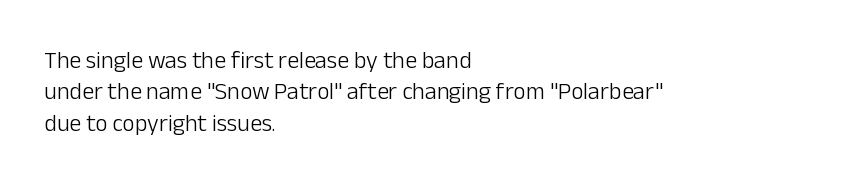
Q: Is the text bold? A: No.
Q: Is the text italic (slanted)? A: No, it is upright.
Q: Is the text underlined? A: No.
Q: How is the paragraph aligned? A: Left-aligned.
Q: Is the spacing between letters normal or unusually wide? A: Normal.
Q: Is the spacing between lines tight, normal or loose? A: Normal.
